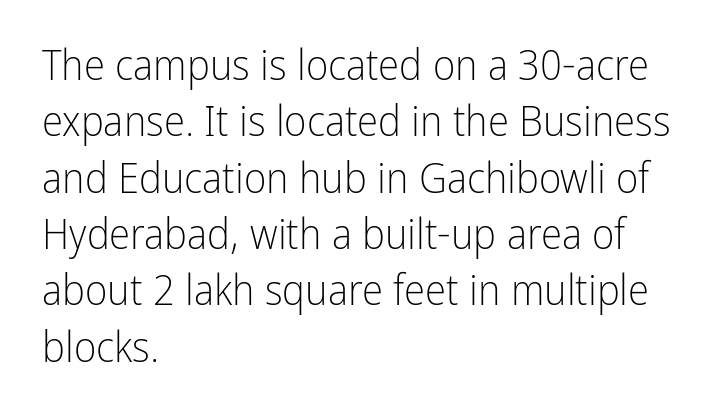
{"serif": "no", "italic": "no", "bold": "no", "weight": "light", "width": "condensed", "stroke_contrast": "low", "x_height": "medium", "monospaced": "no", "underline": "no", "align": "left", "line_spacing": "normal", "line_spacing_ratio": 1.31, "letter_spacing": "normal", "letter_spacing_em": 0.0, "glyph_px": 43}
